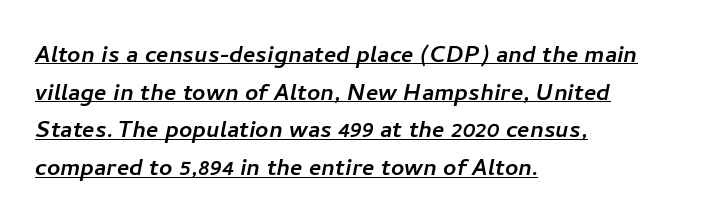
{"serif": "no", "width": "normal", "stroke_contrast": "low", "x_height": "medium", "monospaced": "no", "underline": "yes", "align": "left", "line_spacing": "normal", "line_spacing_ratio": 1.3, "letter_spacing": "normal", "letter_spacing_em": 0.0, "glyph_px": 29}
